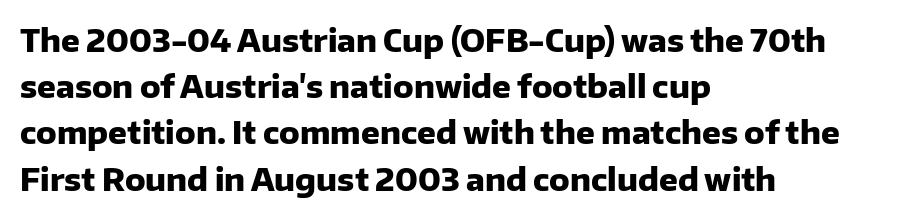
The image shows 31 px heavy sans-serif type, upright; set left-aligned, normal line spacing (1.49x), normal letter spacing, not underlined; low stroke contrast and a medium x-height.
